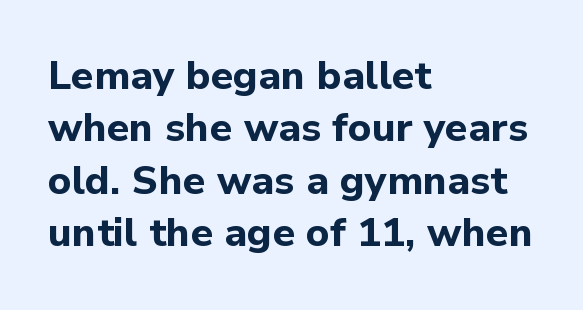
The image shows 40 px bold sans-serif type, upright; set left-aligned, normal line spacing (1.31x), normal letter spacing, not underlined; low stroke contrast and a medium x-height.
